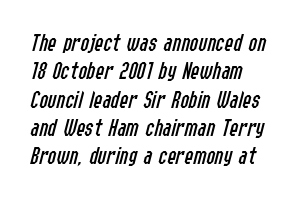
The image shows 26 px text type, italic (leaning right); set left-aligned, tight line spacing (1.09x), normal letter spacing, not underlined.
